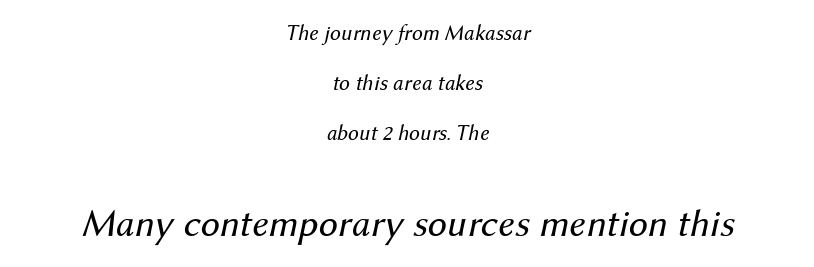
Q: Is the text bold? A: No.
Q: Is the text italic (slanted)? A: Yes, it leans right by about 12 degrees.
Q: Is the text underlined? A: No.
Q: How is the paragraph aligned? A: Centered.
Q: Is the spacing between letters normal or unusually wide? A: Normal.
Q: Is the spacing between lines tight, normal or loose? A: Loose.
Q: Which block of text is set in a larger size, the first (top) or the second (bottom)? A: The second (bottom) one.
Q: Width (condensed, normal, or wide)? A: Normal.
Q: Stroke contrast? A: Medium.
Q: x-height? A: Medium.
Q: Monospaced? A: No.
